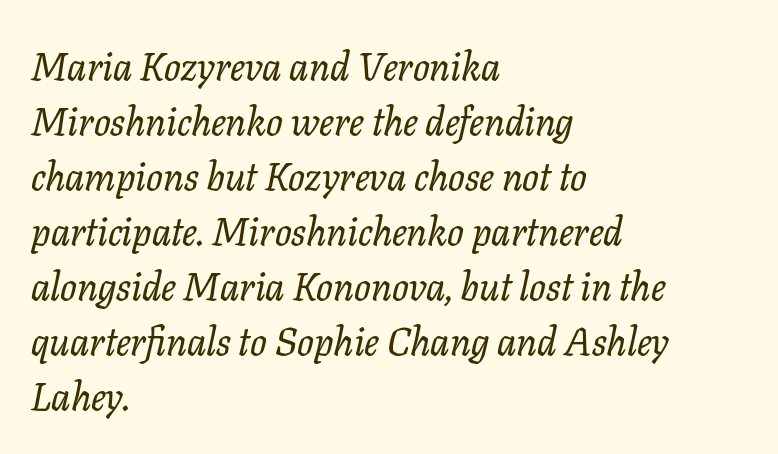
{"serif": "yes", "italic": "yes", "lean": "right", "slant_degrees": 11, "width": "normal", "stroke_contrast": "low", "x_height": "medium", "monospaced": "no", "underline": "no", "align": "left", "line_spacing": "normal", "line_spacing_ratio": 1.41, "letter_spacing": "normal", "letter_spacing_em": 0.0, "glyph_px": 39}
